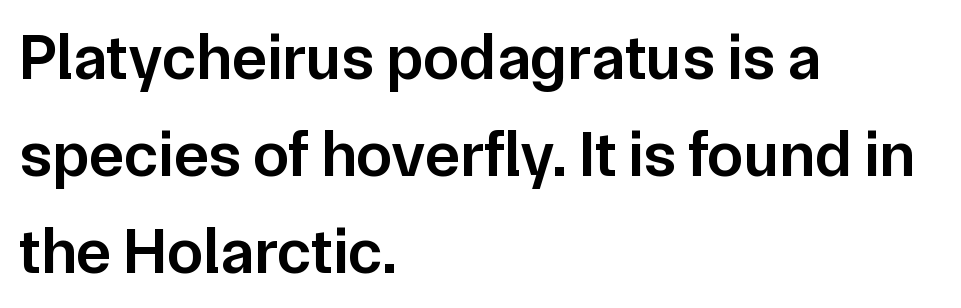
Q: Is the text bold? A: Semi-bold.
Q: Is the text italic (slanted)? A: No, it is upright.
Q: Is the typeface a serif or a sans-serif typeface? A: Sans-serif.
Q: Is the text underlined? A: No.
Q: How is the paragraph aligned? A: Left-aligned.
Q: Is the spacing between letters normal or unusually wide? A: Normal.
Q: Is the spacing between lines tight, normal or loose? A: Normal.
Q: Width (condensed, normal, or wide)? A: Normal.
Q: Stroke contrast? A: Low.
Q: x-height? A: Medium.
Q: Monospaced? A: No.
